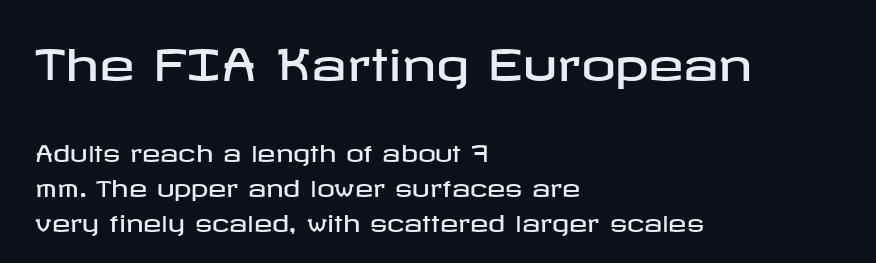
{"serif": "no", "italic": "no", "width": "wide", "stroke_contrast": "low", "x_height": "medium", "underline": "no", "align": "left", "line_spacing": "normal", "line_spacing_ratio": 1.59, "letter_spacing": "normal", "letter_spacing_em": 0.0, "larger_block": "first", "size_ratio": 1.95, "glyph_px": 43}
